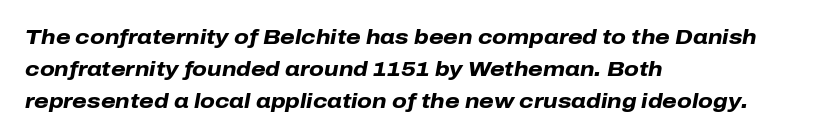
Anything drawn beneath the words? Only blank space. Normally led — the rows are evenly, conventionally spaced. In terms of posture, this sample is oblique. Which margin do the lines hug? The left one — the right edge is uneven.
